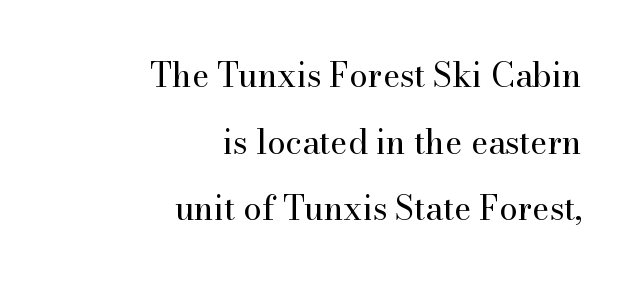
{"serif": "yes", "italic": "no", "bold": "no", "weight": "regular", "width": "normal", "stroke_contrast": "high", "x_height": "small", "monospaced": "no", "underline": "no", "align": "right", "line_spacing": "loose", "line_spacing_ratio": 2.02, "letter_spacing": "normal", "letter_spacing_em": 0.0, "glyph_px": 33}
